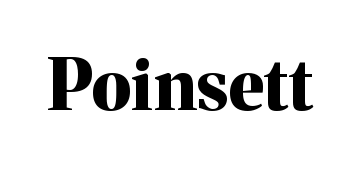
The image shows 71 px bold serif type, upright; set normal letter spacing, not underlined; medium stroke contrast and a medium x-height.
